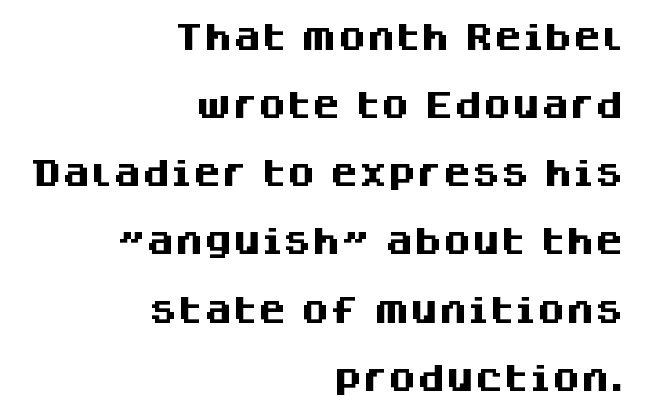
Q: Is the text bold? A: Yes.
Q: Is the text italic (slanted)? A: No, it is upright.
Q: Is the typeface a serif or a sans-serif typeface? A: Sans-serif.
Q: Is the text underlined? A: No.
Q: How is the paragraph aligned? A: Right-aligned.
Q: Is the spacing between letters normal or unusually wide? A: Normal.
Q: Is the spacing between lines tight, normal or loose? A: Loose.
Q: Width (condensed, normal, or wide)? A: Normal.
Q: Stroke contrast? A: Medium.
Q: x-height? A: Large.
Q: Monospaced? A: No.
